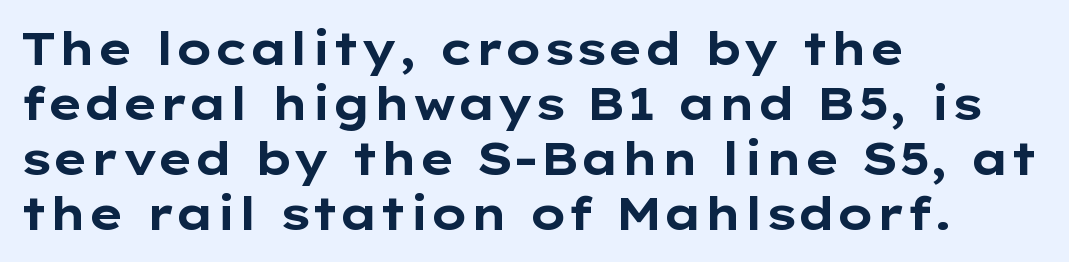
{"serif": "no", "italic": "no", "bold": "yes", "weight": "bold", "width": "wide", "stroke_contrast": "low", "x_height": "medium", "monospaced": "no", "underline": "no", "align": "left", "line_spacing_ratio": 1.22, "letter_spacing": "normal", "letter_spacing_em": 0.0, "glyph_px": 45}
